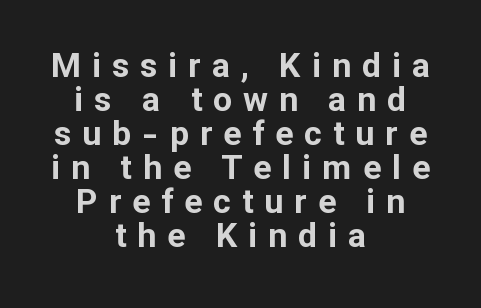
{"serif": "no", "italic": "no", "bold": "yes", "weight": "bold", "width": "normal", "stroke_contrast": "low", "x_height": "medium", "monospaced": "no", "underline": "no", "align": "center", "line_spacing": "tight", "line_spacing_ratio": 1.0, "letter_spacing": "wide", "letter_spacing_em": 0.32, "glyph_px": 34}
